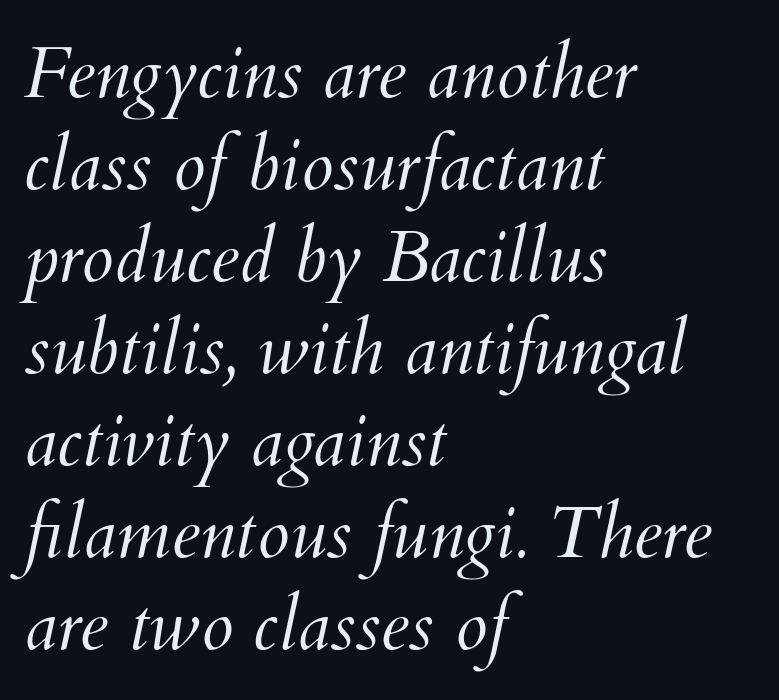
Q: Is the text bold? A: No.
Q: Is the text italic (slanted)? A: Yes, it leans right by about 12 degrees.
Q: Is the text underlined? A: No.
Q: How is the paragraph aligned? A: Left-aligned.
Q: Is the spacing between letters normal or unusually wide? A: Normal.
Q: Is the spacing between lines tight, normal or loose? A: Normal.
Q: Width (condensed, normal, or wide)? A: Normal.
Q: Stroke contrast? A: Medium.
Q: x-height? A: Small.
Q: Monospaced? A: No.
